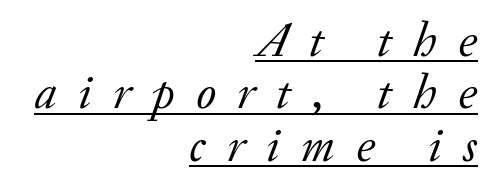
Counters stay open thanks to moderate or lighter strokes. These characters rest on top of a visible drawn line. This sample is right-justified, so line beginnings fall wherever the words allow. Is there much room between lines? No — they nearly touch. Varying glyph widths throughout — classic text-font behaviour.
